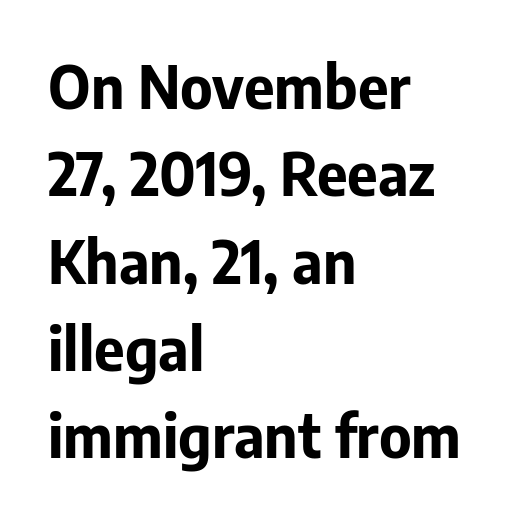
{"serif": "no", "italic": "no", "bold": "yes", "weight": "bold", "width": "normal", "stroke_contrast": "low", "x_height": "medium", "monospaced": "no", "underline": "no", "align": "left", "line_spacing": "normal", "line_spacing_ratio": 1.48, "letter_spacing": "normal", "letter_spacing_em": 0.0, "glyph_px": 59}
